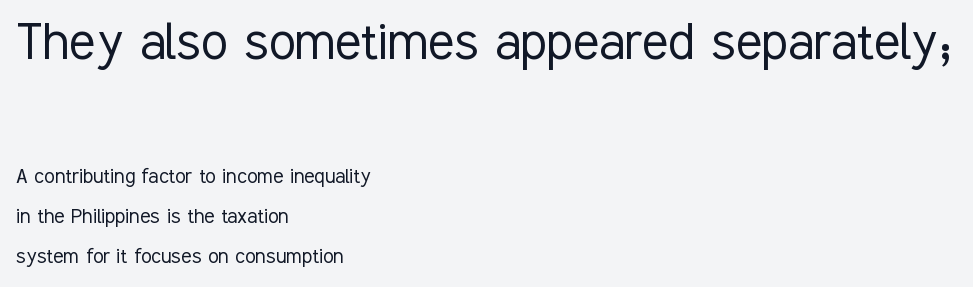
{"serif": "no", "italic": "no", "bold": "no", "weight": "light", "width": "condensed", "stroke_contrast": "low", "x_height": "medium", "monospaced": "no", "underline": "no", "align": "left", "line_spacing": "normal", "line_spacing_ratio": 1.66, "letter_spacing": "normal", "letter_spacing_em": 0.0, "larger_block": "first", "size_ratio": 2.54, "glyph_px": 61}
